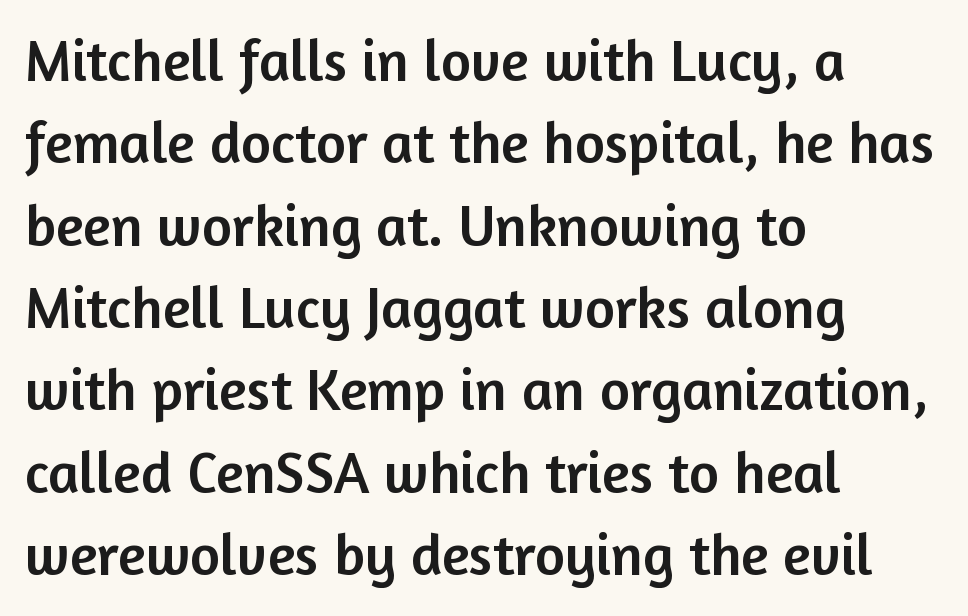
{"serif": "no", "italic": "no", "width": "normal", "stroke_contrast": "low", "x_height": "medium", "monospaced": "no", "underline": "no", "align": "left", "line_spacing": "normal", "line_spacing_ratio": 1.42, "letter_spacing": "normal", "letter_spacing_em": 0.0, "glyph_px": 58}
